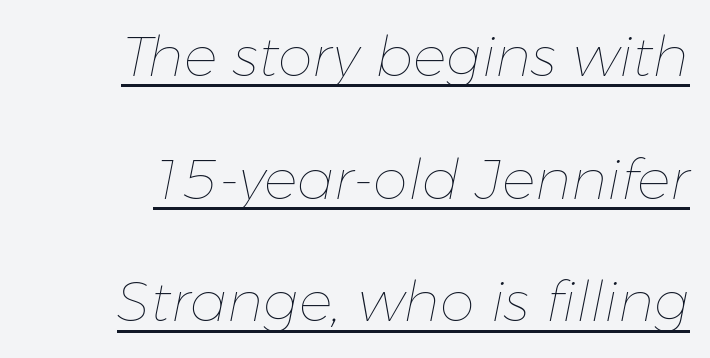
Students, observe: this is what heavily led, spacious text looks like. This sample is right-justified, so line beginnings fall wherever the words allow. The passage shown is not bold in any degree. The lettering is marked with a stroke running underneath it.
